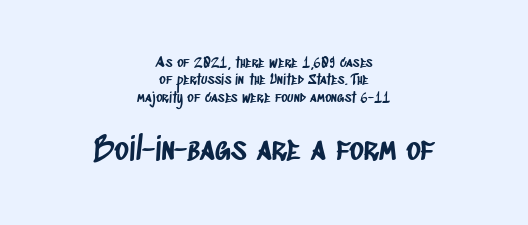
You get the small type first, then a jump to larger type. Beneath every word, the page is bare. The typeface chosen for these lines omits serifs. Short note: letters normally spaced. This rendering uses center alignment, leaving both contours irregular but symmetric.
